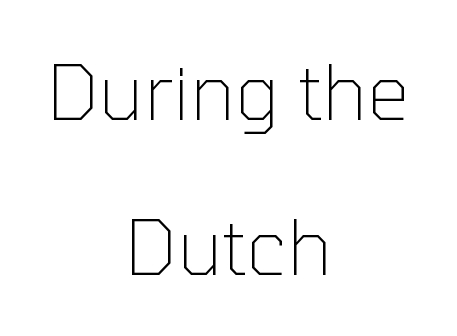
Think standard paragraph weight, or any step lighter than that. Successive baselines arrive slowly, with a big drop between each. These lines are rendered in a variable-pitch font. Which margin do the lines hug? Neither — every line sits in the middle.
